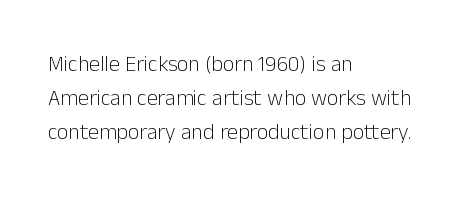
The image shows 22 px text type, upright; set left-aligned, normal line spacing (1.54x), normal letter spacing, not underlined.
